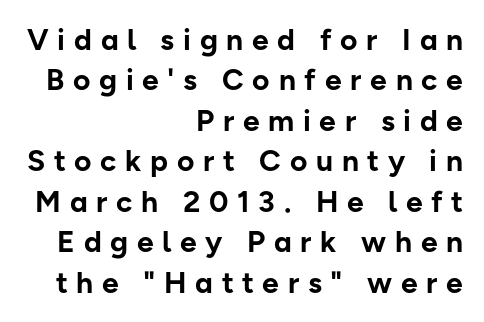
Q: Is the text bold? A: Yes.
Q: Is the text italic (slanted)? A: No, it is upright.
Q: Is the typeface a serif or a sans-serif typeface? A: Sans-serif.
Q: Is the text underlined? A: No.
Q: How is the paragraph aligned? A: Right-aligned.
Q: Is the spacing between letters normal or unusually wide? A: Unusually wide.
Q: Is the spacing between lines tight, normal or loose? A: Normal.
Q: Width (condensed, normal, or wide)? A: Normal.
Q: Stroke contrast? A: Low.
Q: x-height? A: Medium.
Q: Monospaced? A: No.
